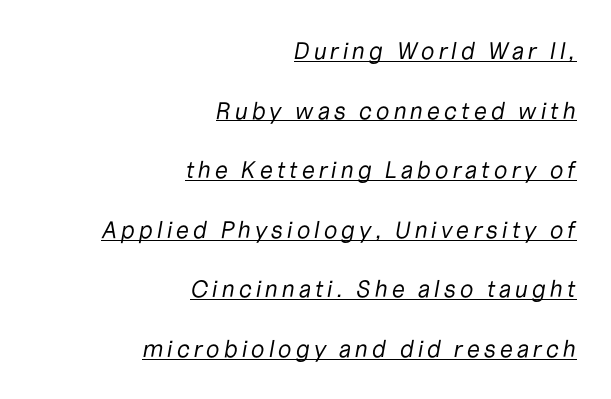
Q: Is the text bold? A: No.
Q: Is the text italic (slanted)? A: Yes, it leans right by about 10 degrees.
Q: Is the text underlined? A: Yes.
Q: How is the paragraph aligned? A: Right-aligned.
Q: Is the spacing between lines tight, normal or loose? A: Loose.
